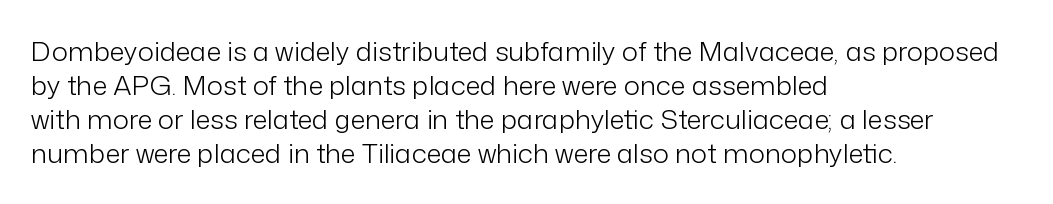
Vertically, the passage feels balanced, rows spaced as you'd expect. The strip under each line holds only bare page. Weight: in the light-to-regular range. Glyph-to-glyph distance matches everyday printed text.
